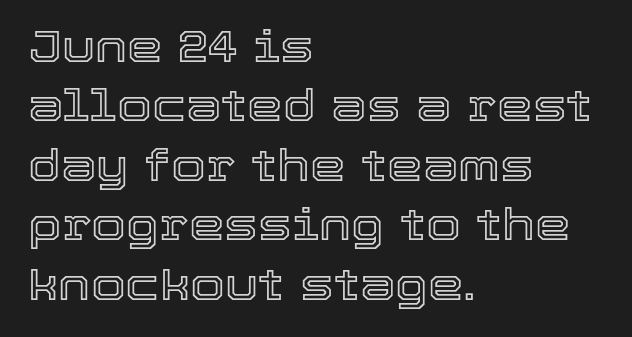
The passage shown has conventional tracking throughout. These lines stack with their left ends in a neat column. Think of a printed novel: that variable character pitch is what you see here. The gap between lines stays unmarked. Each new line begins a customary step beneath the previous one.
